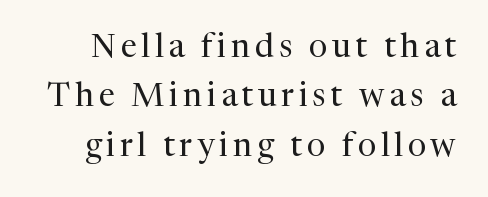
{"serif": "yes", "italic": "no", "bold": "no", "weight": "regular", "width": "normal", "stroke_contrast": "medium", "x_height": "medium", "monospaced": "no", "underline": "no", "line_spacing": "normal", "line_spacing_ratio": 1.5, "glyph_px": 33}
